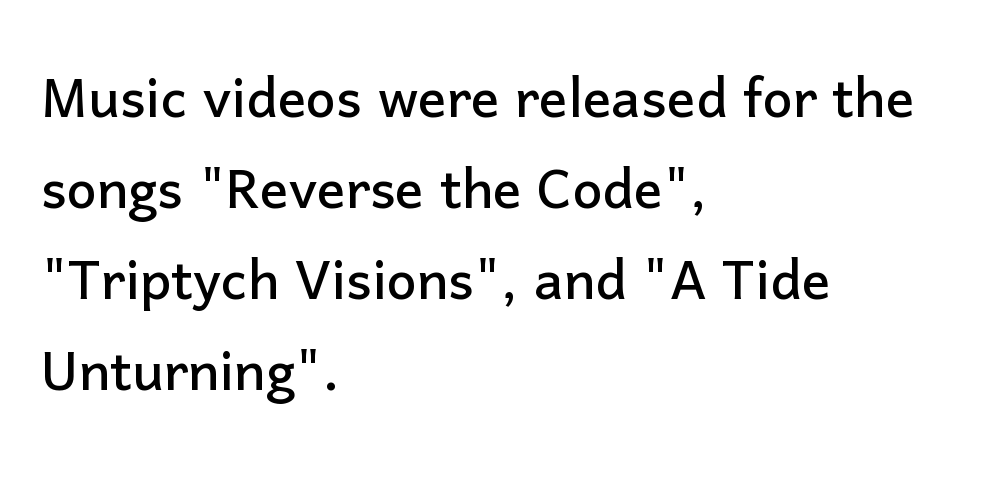
Nothing sits at the stroke ends, so this counts as sans-serif. When letters stand straight like this, we call the style roman or upright. Letter spacing: default. The leading is moderate, giving the passage an even texture. The ragged edge is on the right, which tells us the setting is flush left. No word sits above an underline.
